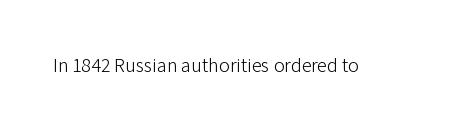
Posture: upright roman. Short note: letters normally spaced. The weight would be labelled regular, book, light, or lighter still. Lines of text with bare space underneath.
